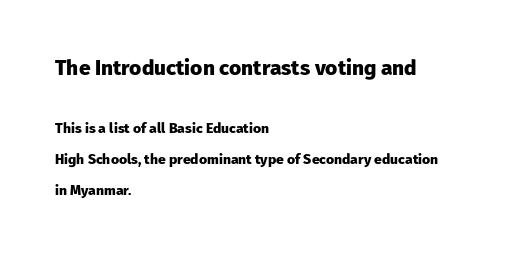
Q: Is the text bold? A: Yes.
Q: Is the text italic (slanted)? A: No, it is upright.
Q: Is the text underlined? A: No.
Q: How is the paragraph aligned? A: Left-aligned.
Q: Is the spacing between letters normal or unusually wide? A: Normal.
Q: Is the spacing between lines tight, normal or loose? A: Loose.
Q: Which block of text is set in a larger size, the first (top) or the second (bottom)? A: The first (top) one.
